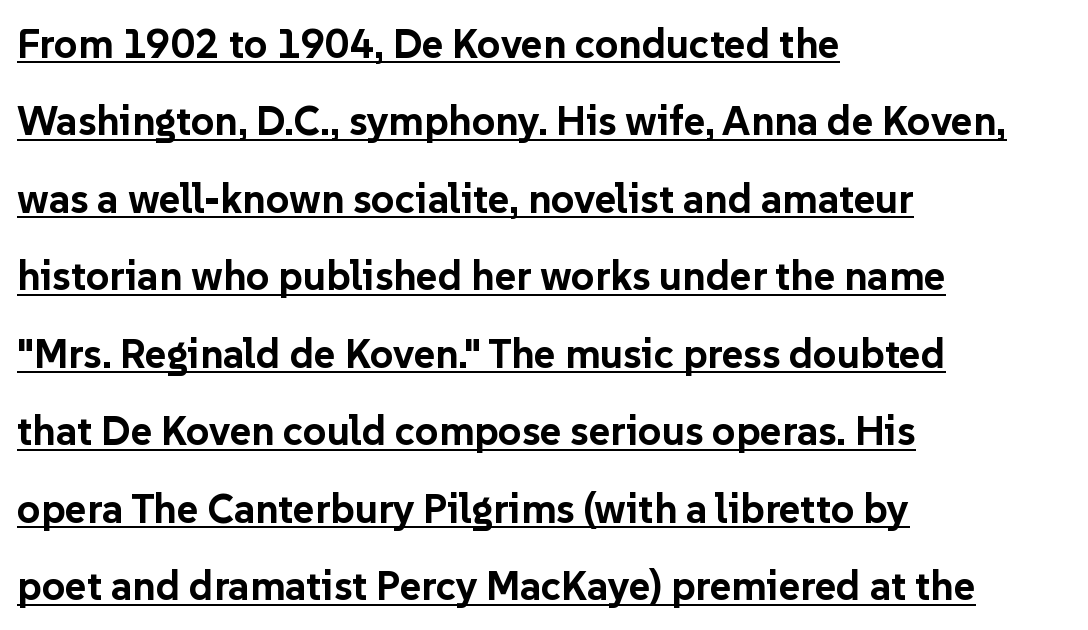
The image shows 41 px bold sans-serif type, upright; set left-aligned, line spacing 1.89x, normal letter spacing, underlined; low stroke contrast and a medium x-height.
